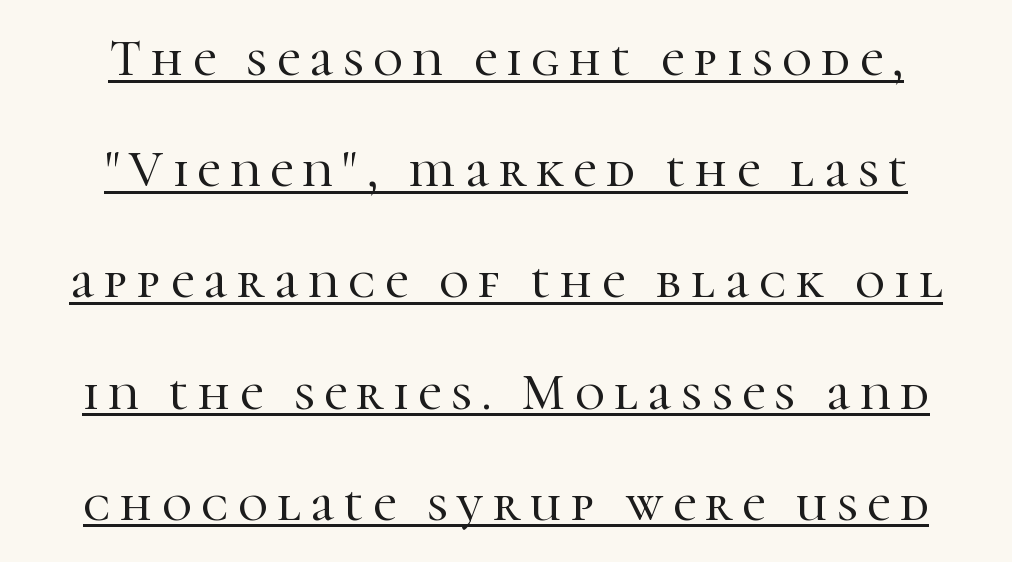
The image shows 51 px serif type, upright; set centered, loose line spacing (2.18x), underlined; high stroke contrast and a medium x-height.
